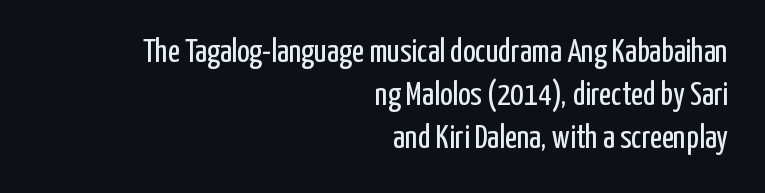
{"serif": "no", "italic": "no", "bold": "no", "weight": "regular", "width": "condensed", "stroke_contrast": "low", "x_height": "medium", "monospaced": "no", "underline": "no", "align": "right", "line_spacing": "normal", "line_spacing_ratio": 1.31, "letter_spacing": "normal", "letter_spacing_em": 0.0, "glyph_px": 33}
